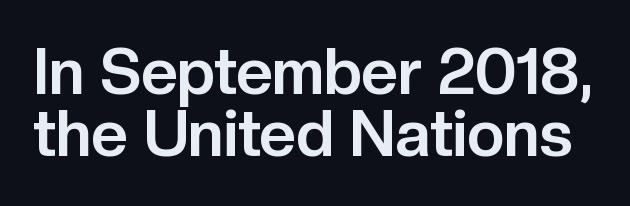
{"serif": "no", "italic": "no", "bold": "yes", "weight": "bold", "width": "normal", "stroke_contrast": "low", "x_height": "medium", "monospaced": "no", "underline": "no", "line_spacing": "tight", "line_spacing_ratio": 0.97, "letter_spacing": "normal", "letter_spacing_em": 0.0, "glyph_px": 64}
